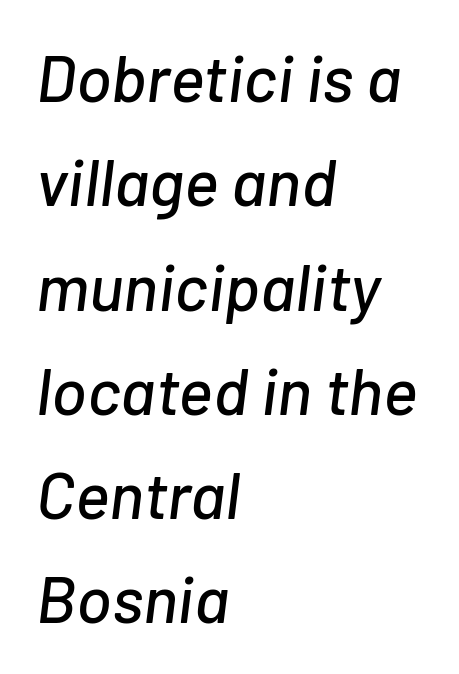
Q: Is the text italic (slanted)? A: Yes, it leans right by about 7 degrees.
Q: Is the text underlined? A: No.
Q: How is the paragraph aligned? A: Left-aligned.
Q: Is the spacing between letters normal or unusually wide? A: Normal.
Q: Is the spacing between lines tight, normal or loose? A: Normal.
Q: Width (condensed, normal, or wide)? A: Normal.
Q: Stroke contrast? A: Low.
Q: x-height? A: Medium.
Q: Monospaced? A: No.
